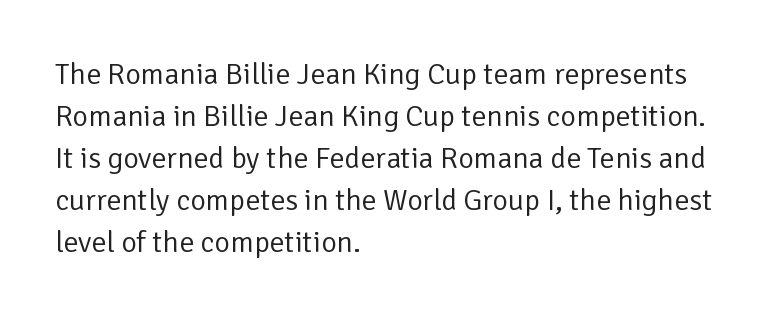
This rendering employs a face without finishing strokes, i.e., a sans-serif. Type without underlining. A typesetter would mark this as roman, not italic. Counters stay open thanks to moderate or lighter strokes. Is this a fixed-width face? No — the glyphs have proportional, varying widths.
